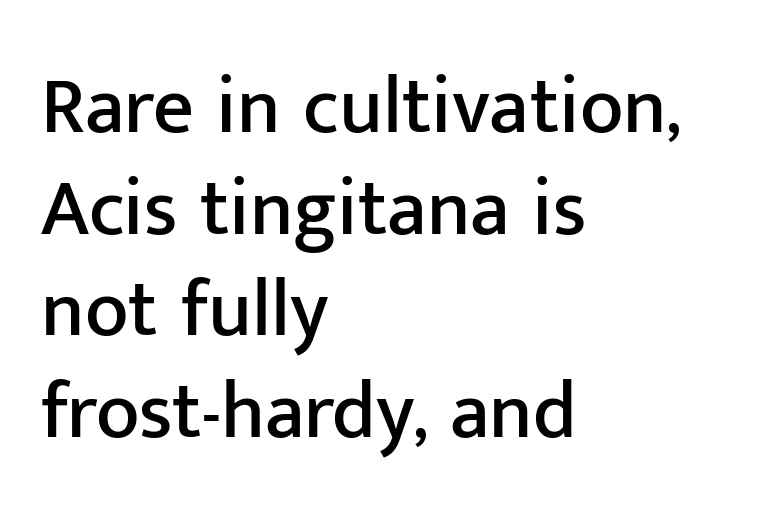
Q: Is the text italic (slanted)? A: No, it is upright.
Q: Is the typeface a serif or a sans-serif typeface? A: Sans-serif.
Q: Is the text underlined? A: No.
Q: How is the paragraph aligned? A: Left-aligned.
Q: Is the spacing between letters normal or unusually wide? A: Normal.
Q: Is the spacing between lines tight, normal or loose? A: Normal.
Q: Width (condensed, normal, or wide)? A: Normal.
Q: Stroke contrast? A: Low.
Q: x-height? A: Medium.
Q: Monospaced? A: No.
